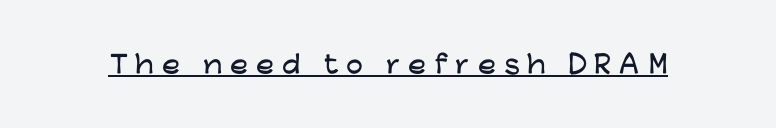
Q: Is the text italic (slanted)? A: No, it is upright.
Q: Is the text underlined? A: Yes.
Q: Is the spacing between letters normal or unusually wide? A: Unusually wide.
